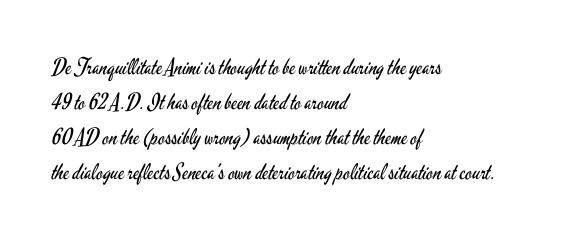
The image shows 22 px text type; set left-aligned, normal line spacing (1.59x), normal letter spacing, not underlined.
